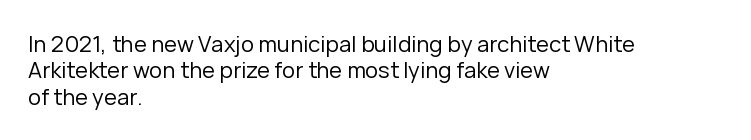
Q: Is the text bold? A: No.
Q: Is the text italic (slanted)? A: No, it is upright.
Q: Is the text underlined? A: No.
Q: How is the paragraph aligned? A: Left-aligned.
Q: Is the spacing between letters normal or unusually wide? A: Normal.
